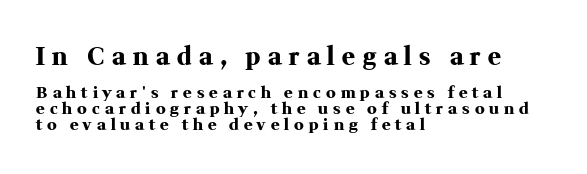
The letters are spread apart with noticeably loose tracking. The lines in this sample share a left origin and differ only in where they stop. Underlining? Definitely not there. These lines carry a lot of weight — the face is fully bold. Ordinary non-slanted type is in use.
